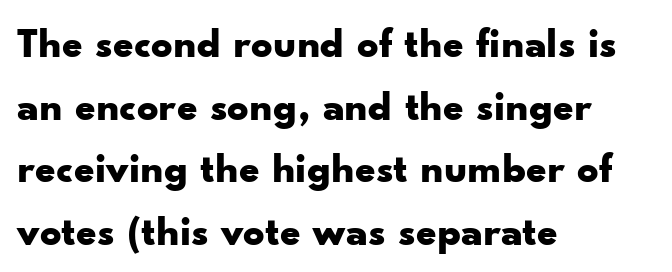
A typesetter would call this proportional, since set widths differ per character. In terms of letterspacing, this is plain default setting. In terms of letterform style, serifs are entirely absent. If you drew a ruler down the left edge, every line would touch it. Is the type bold? Yes — the strokes are clearly thick and heavy.
